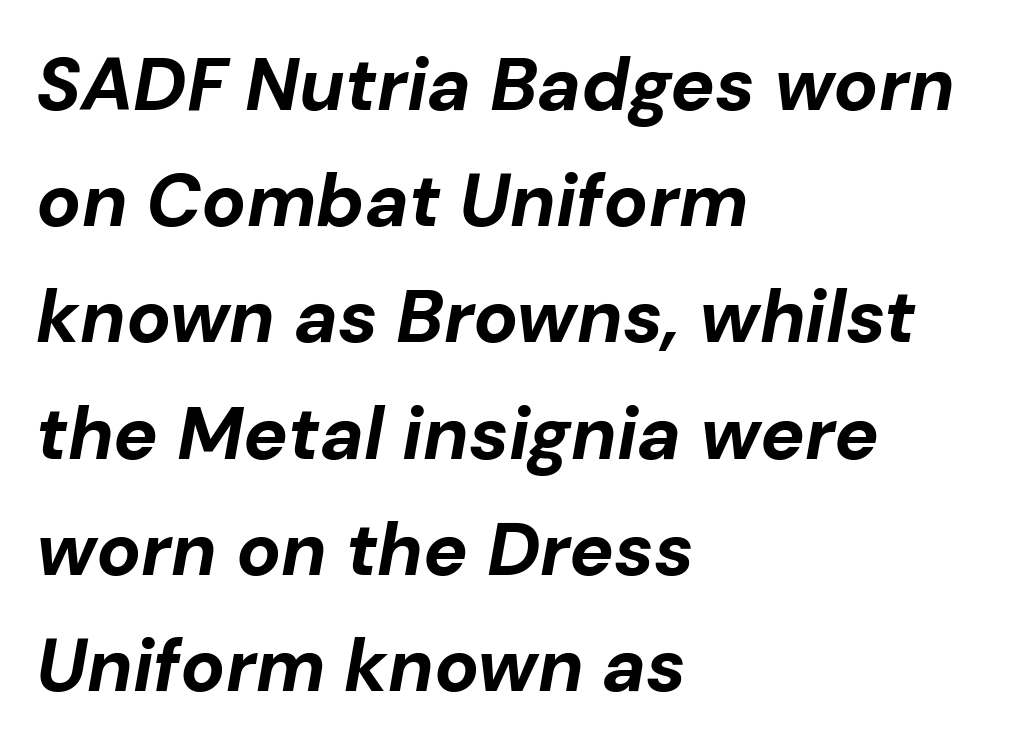
Q: Is the text bold? A: Yes.
Q: Is the text italic (slanted)? A: Yes, it leans right by about 10 degrees.
Q: Is the text underlined? A: No.
Q: How is the paragraph aligned? A: Left-aligned.
Q: Is the spacing between letters normal or unusually wide? A: Normal.
Q: Is the spacing between lines tight, normal or loose? A: Normal.
Q: Width (condensed, normal, or wide)? A: Normal.
Q: Stroke contrast? A: Low.
Q: x-height? A: Medium.
Q: Monospaced? A: No.
